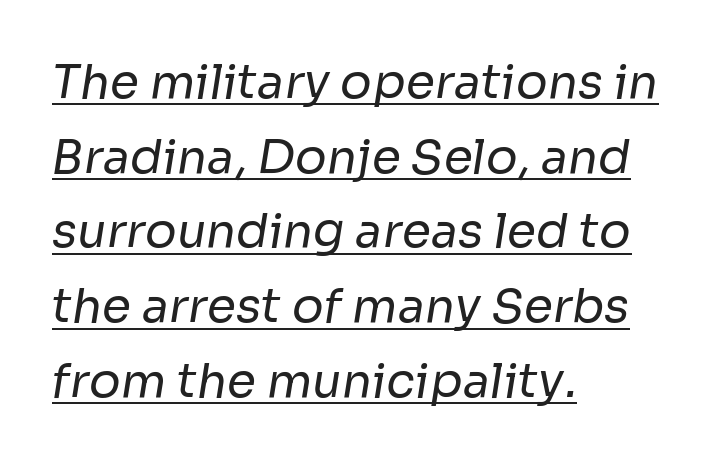
No letter is thick-stroked: the sample isn't bold. Are there feet on the stems? There aren't — it's a sans. Proportional: the letters do not fall into vertical columns. Inter-character spacing is left at the font's built-in metrics. Students, observe: this is what conventionally led text looks like. A continuous stroke trails under the words, as in a hyperlink.
